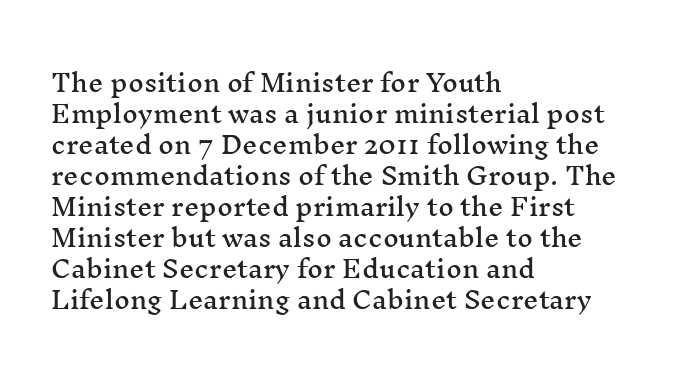
{"italic": "no", "underline": "no", "align": "left", "line_spacing": "normal", "line_spacing_ratio": 1.29, "letter_spacing": "normal", "letter_spacing_em": 0.0, "glyph_px": 24}
